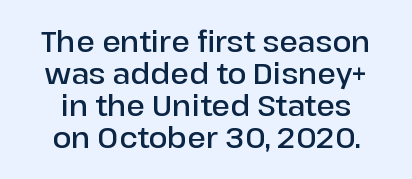
{"serif": "no", "italic": "no", "bold": "semi", "weight": "semibold", "width": "normal", "stroke_contrast": "low", "x_height": "medium", "monospaced": "no", "underline": "no", "align": "center", "line_spacing": "tight", "line_spacing_ratio": 1.14, "letter_spacing": "normal", "letter_spacing_em": 0.0, "glyph_px": 28}
